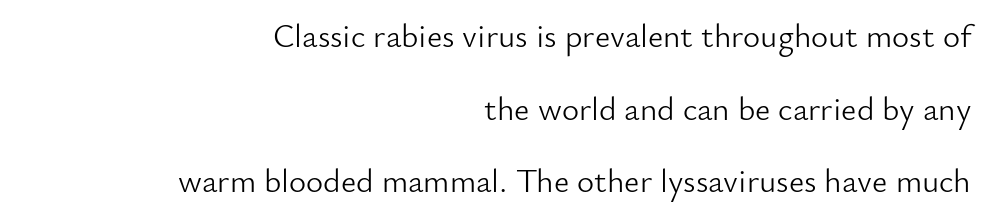
{"serif": "no", "italic": "no", "bold": "no", "weight": "light", "width": "normal", "stroke_contrast": "low", "x_height": "small", "monospaced": "no", "underline": "no", "align": "right", "line_spacing": "loose", "line_spacing_ratio": 2.2, "letter_spacing": "normal", "letter_spacing_em": 0.0, "glyph_px": 33}
